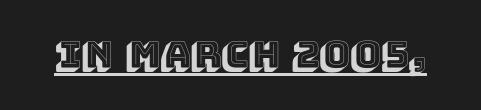
Q: Is the text italic (slanted)? A: No, it is upright.
Q: Is the text underlined? A: Yes.
Q: Is the spacing between letters normal or unusually wide? A: Normal.
Q: Width (condensed, normal, or wide)? A: Normal.
Q: x-height? A: Large.
Q: Monospaced? A: No.
